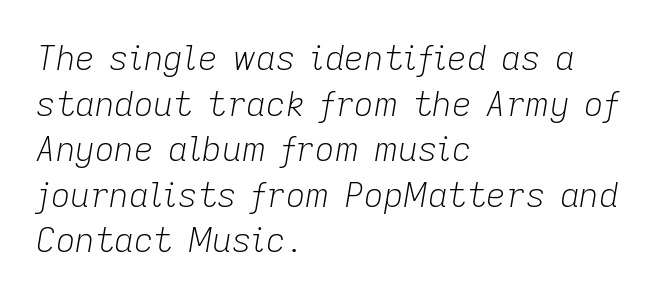
The image shows 34 px light type, italic (leaning right); set left-aligned, normal line spacing (1.34x), normal letter spacing, not underlined; low stroke contrast and a medium x-height.
